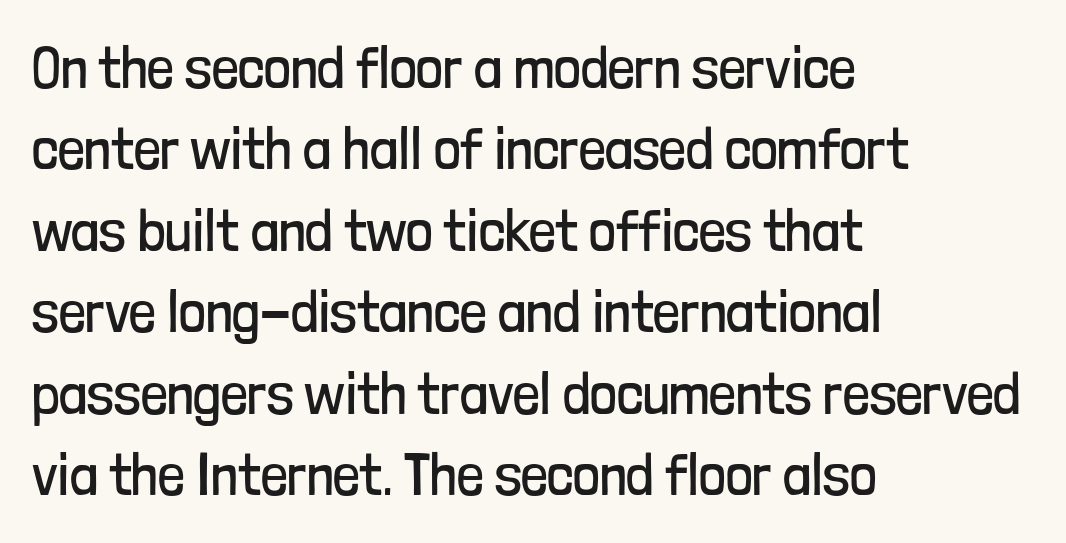
{"serif": "no", "italic": "no", "bold": "no", "weight": "regular", "width": "condensed", "stroke_contrast": "low", "x_height": "medium", "monospaced": "no", "underline": "no", "align": "left", "line_spacing": "normal", "line_spacing_ratio": 1.38, "letter_spacing": "normal", "letter_spacing_em": 0.0, "glyph_px": 59}
